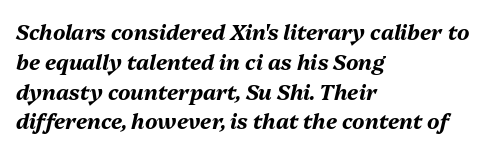
The image shows 21 px bold type, italic (leaning right); set left-aligned, normal line spacing (1.42x), normal letter spacing, not underlined.
